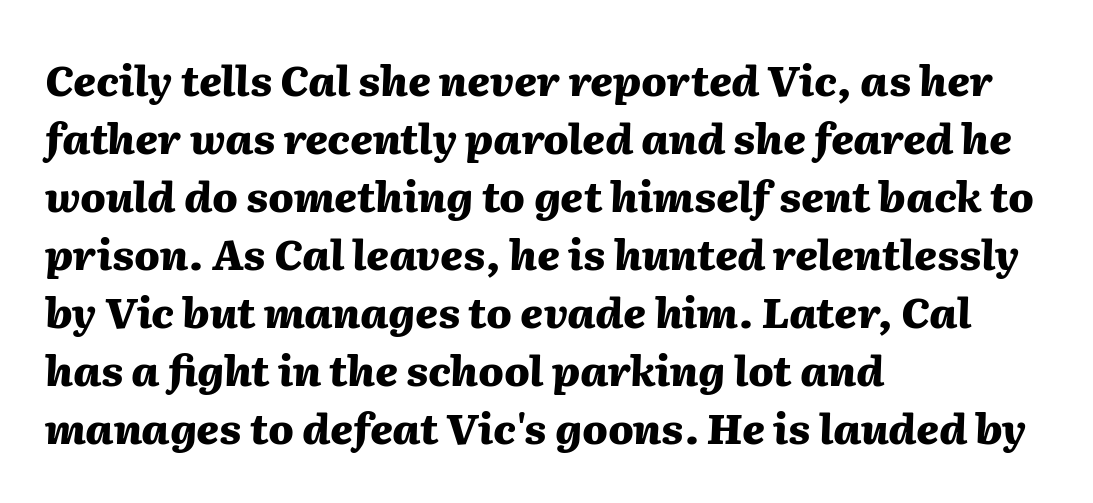
The designer left line spacing at the default. Looks like regular typesetting: each glyph gets only the width it needs. The sample has been set heavy, in full bold. This sample uses plain, unmodified letter spacing. You can tell it's italic because the verticals aren't actually vertical.
